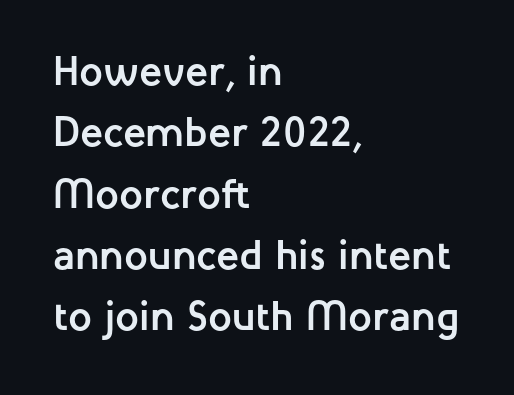
No italicization has been applied; the sample stays upright. This rendering uses left alignment, leaving the right contour irregular. Looks like regular typesetting: each glyph gets only the width it needs. Glance below the letters and you will spot only blank space.
